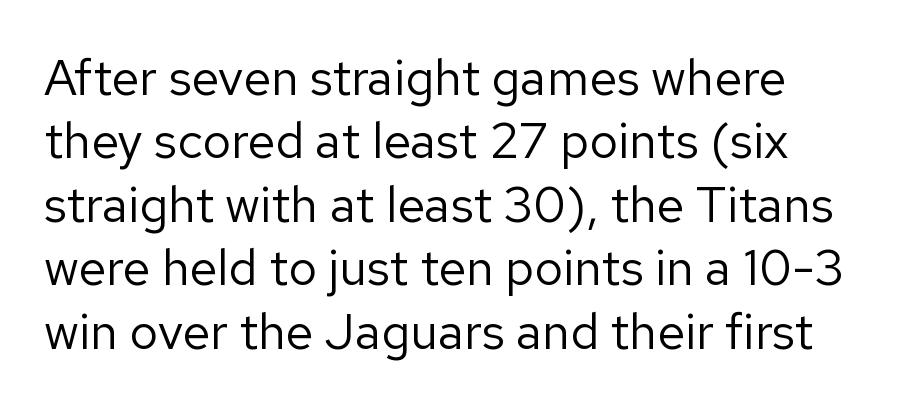
Q: Is the text bold? A: No.
Q: Is the text italic (slanted)? A: No, it is upright.
Q: Is the typeface a serif or a sans-serif typeface? A: Sans-serif.
Q: Is the text underlined? A: No.
Q: Is the spacing between letters normal or unusually wide? A: Normal.
Q: Is the spacing between lines tight, normal or loose? A: Normal.
Q: Width (condensed, normal, or wide)? A: Normal.
Q: Stroke contrast? A: Low.
Q: x-height? A: Medium.
Q: Monospaced? A: No.
